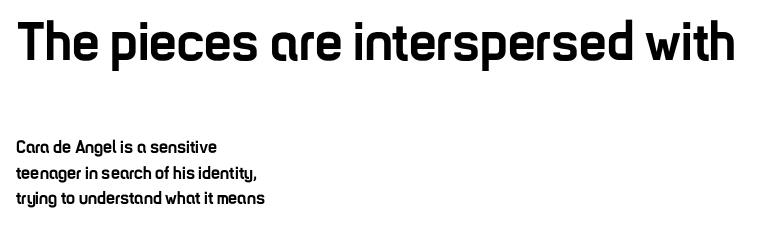
Evenly set lines give the paragraph a standard silhouette. Type without underlining. Visually, the top section dominates because its glyphs are scaled up. Look at the bottom of the vertical strokes: they stop flat, with no serifs. Compared with an ordinary text face, these strokes are far heavier — a full bold.
